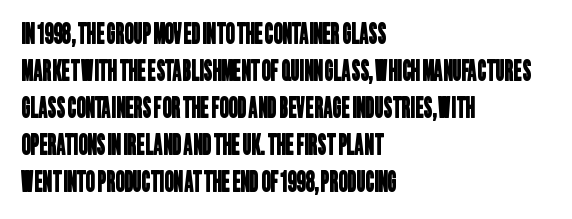
{"serif": "no", "width": "condensed", "stroke_contrast": "low", "x_height": "large", "monospaced": "no", "underline": "no", "align": "left", "line_spacing": "normal", "line_spacing_ratio": 1.32, "letter_spacing": "normal", "letter_spacing_em": 0.0, "glyph_px": 28}
